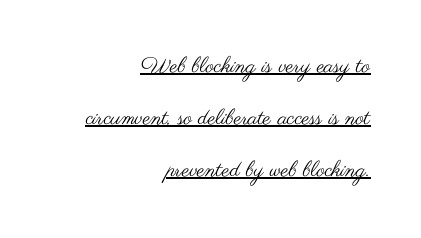
The image shows 22 px text type; set right-aligned, loose line spacing (2.37x), normal letter spacing, underlined.
